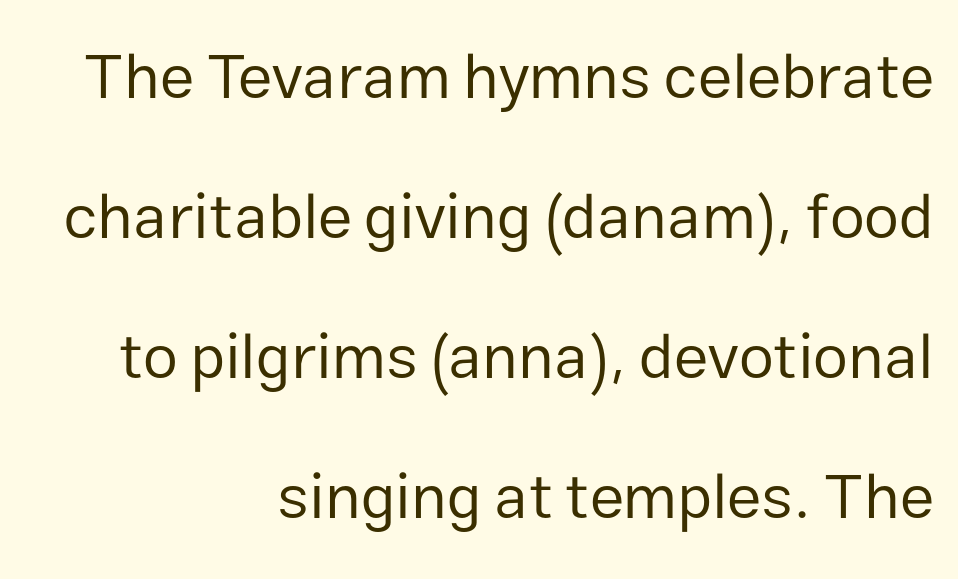
{"serif": "no", "italic": "no", "bold": "no", "weight": "regular", "width": "normal", "stroke_contrast": "low", "x_height": "medium", "monospaced": "no", "underline": "no", "align": "right", "line_spacing": "loose", "line_spacing_ratio": 2.22, "letter_spacing": "normal", "letter_spacing_em": 0.0, "glyph_px": 63}
